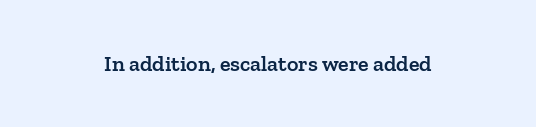
{"italic": "no", "bold": "semi", "underline": "no", "letter_spacing": "normal", "letter_spacing_em": 0.0, "glyph_px": 22}
